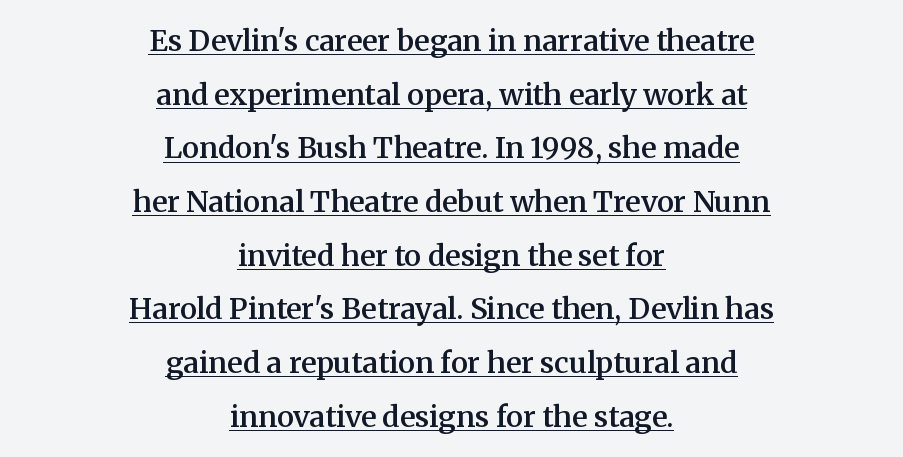
Q: Is the text bold? A: Semi-bold.
Q: Is the text italic (slanted)? A: No, it is upright.
Q: Is the typeface a serif or a sans-serif typeface? A: Serif.
Q: Is the text underlined? A: Yes.
Q: How is the paragraph aligned? A: Centered.
Q: Is the spacing between letters normal or unusually wide? A: Normal.
Q: Width (condensed, normal, or wide)? A: Normal.
Q: Stroke contrast? A: Medium.
Q: x-height? A: Medium.
Q: Monospaced? A: No.
